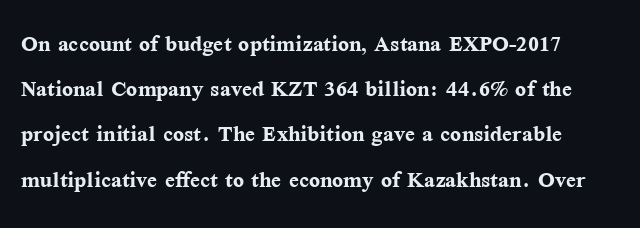
Q: Is the text bold? A: Yes.
Q: Is the text italic (slanted)? A: No, it is upright.
Q: Is the typeface a serif or a sans-serif typeface? A: Serif.
Q: Is the text underlined? A: No.
Q: Is the spacing between letters normal or unusually wide? A: Normal.
Q: Is the spacing between lines tight, normal or loose? A: Normal.
Q: Width (condensed, normal, or wide)? A: Normal.
Q: Stroke contrast? A: Medium.
Q: x-height? A: Medium.
Q: Monospaced? A: No.
